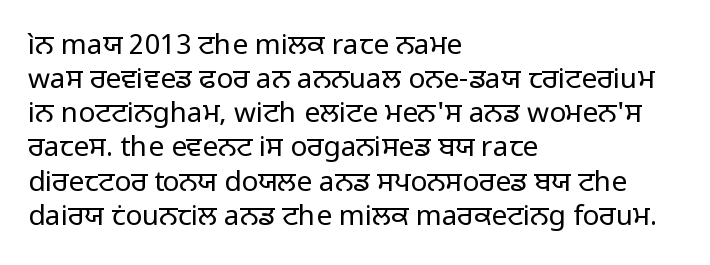
{"serif": "no", "italic": "no", "bold": "no", "weight": "regular", "width": "normal", "stroke_contrast": "low", "x_height": "medium", "monospaced": "no", "underline": "no", "align": "left", "line_spacing_ratio": 1.22, "letter_spacing": "normal", "letter_spacing_em": 0.0, "glyph_px": 28}
